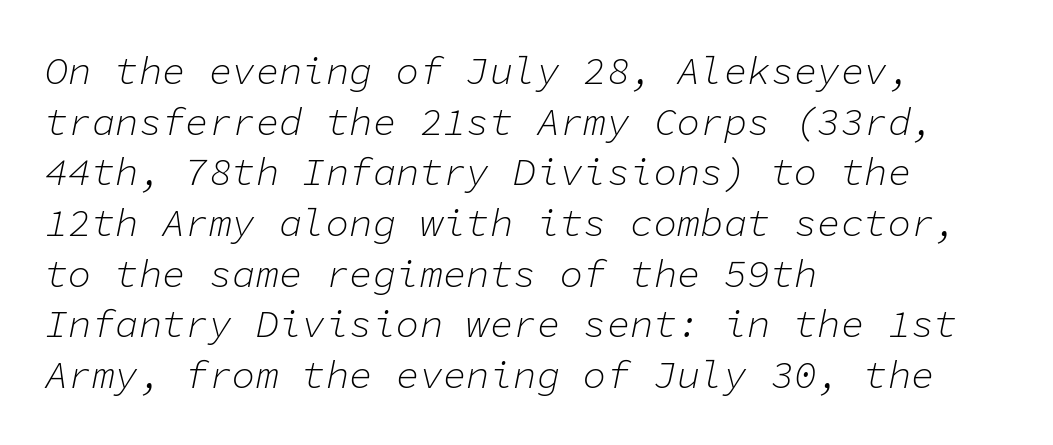
The image shows 39 px light type, italic (leaning right), monospaced; set left-aligned, normal line spacing (1.3x), normal letter spacing, not underlined; low stroke contrast and a medium x-height.
